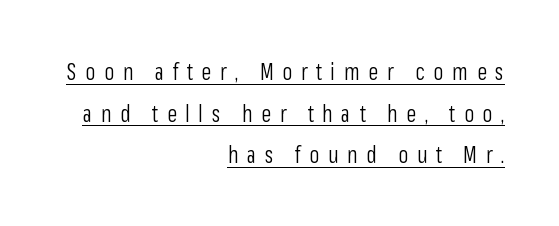
{"italic": "no", "bold": "no", "underline": "yes", "align": "right", "line_spacing_ratio": 1.81, "letter_spacing": "wide", "letter_spacing_em": 0.37, "glyph_px": 23}
